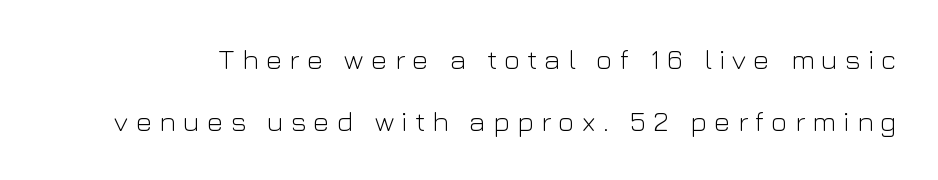
The rendering shows plain stroke endings on the letterforms — a sans-serif design. There is plenty of visible air inserted between adjacent glyphs. The font's upright variant was chosen for this text. A typesetter would call this proportional, since set widths differ per character. Weight: regular or lighter. The space between consecutive lines is lavish.
